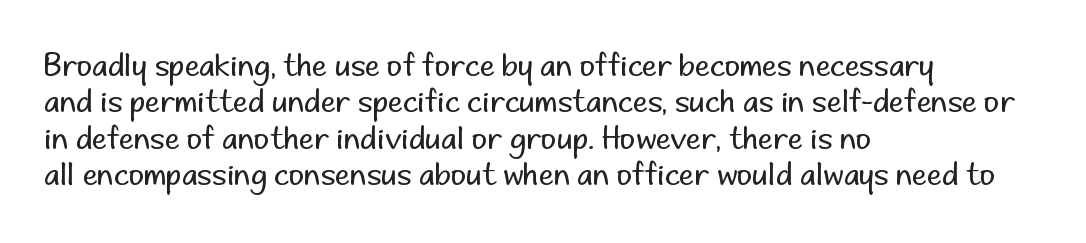
Do the characters align in a grid? No, the font is proportional. The lettering stays uniformly vertical, giving the passage a roman look. Unbolded letterforms with no extra heft. Alignment: flush left.
